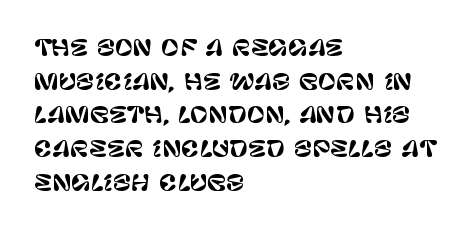
{"underline": "no", "align": "left", "line_spacing": "normal", "line_spacing_ratio": 1.53, "letter_spacing": "normal", "letter_spacing_em": 0.0, "glyph_px": 22}
